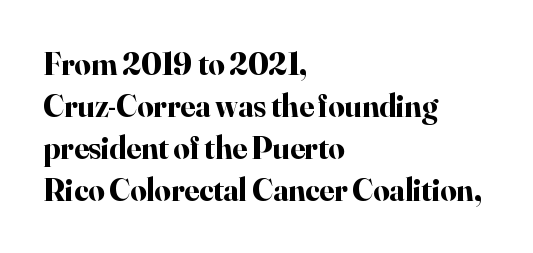
{"serif": "yes", "italic": "no", "bold": "yes", "weight": "bold", "width": "normal", "stroke_contrast": "high", "x_height": "small", "monospaced": "no", "underline": "no", "align": "left", "line_spacing": "normal", "line_spacing_ratio": 1.31, "letter_spacing": "normal", "letter_spacing_em": 0.0, "glyph_px": 32}
